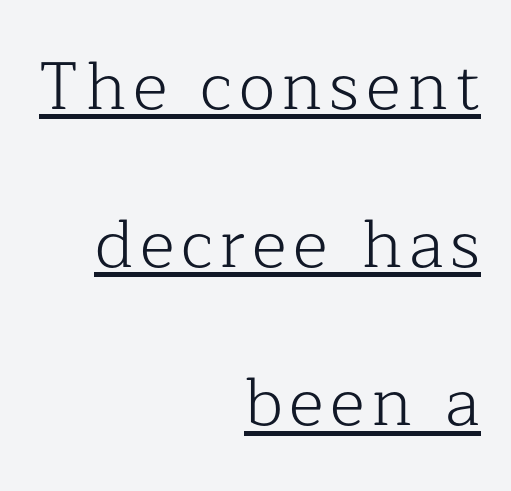
The text was rendered using a seriffed face with decorative stroke endings. Typeset ragged left — the right edge is the straight one. Leading: increased. Weight: regular or lighter.
